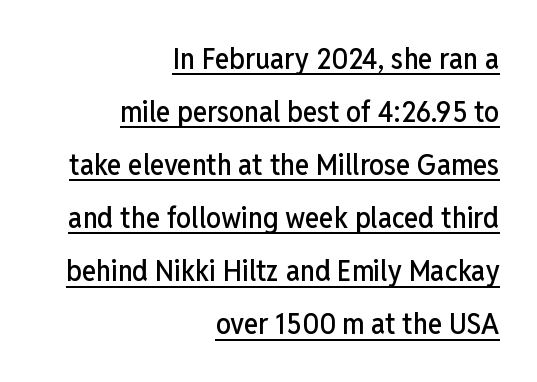
Q: Is the text italic (slanted)? A: No, it is upright.
Q: Is the typeface a serif or a sans-serif typeface? A: Sans-serif.
Q: Is the text underlined? A: Yes.
Q: How is the paragraph aligned? A: Right-aligned.
Q: Is the spacing between letters normal or unusually wide? A: Normal.
Q: Width (condensed, normal, or wide)? A: Condensed.
Q: Stroke contrast? A: Low.
Q: x-height? A: Medium.
Q: Monospaced? A: No.
